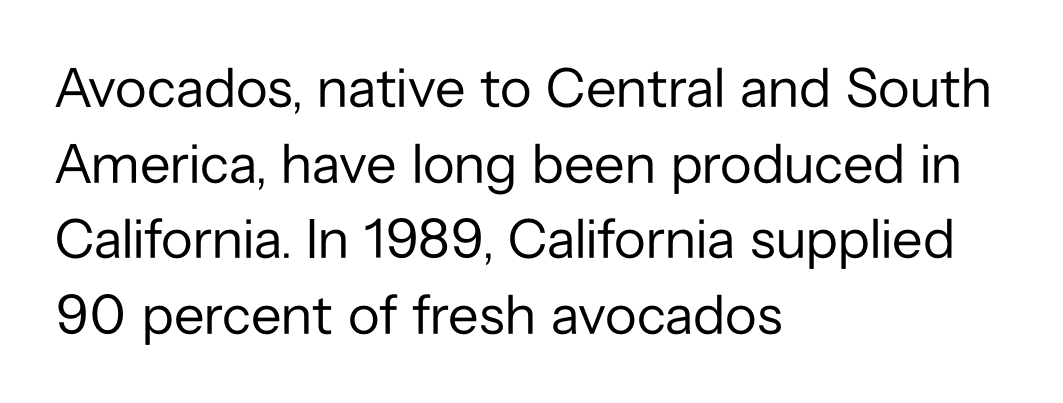
Q: Is the text bold? A: No.
Q: Is the text italic (slanted)? A: No, it is upright.
Q: Is the typeface a serif or a sans-serif typeface? A: Sans-serif.
Q: Is the text underlined? A: No.
Q: How is the paragraph aligned? A: Left-aligned.
Q: Is the spacing between letters normal or unusually wide? A: Normal.
Q: Is the spacing between lines tight, normal or loose? A: Normal.
Q: Width (condensed, normal, or wide)? A: Normal.
Q: Stroke contrast? A: Low.
Q: x-height? A: Medium.
Q: Monospaced? A: No.
